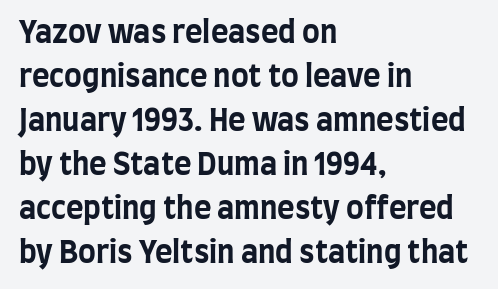
The image shows 30 px bold, condensed sans-serif type, upright; set left-aligned, normal line spacing (1.47x), normal letter spacing, not underlined; low stroke contrast and a large x-height.
